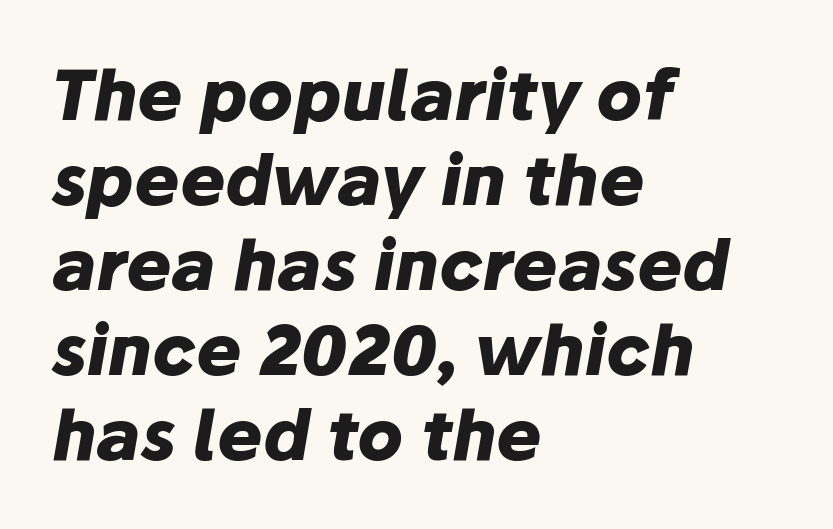
Q: Is the text bold? A: Yes.
Q: Is the text italic (slanted)? A: Yes, it leans right by about 10 degrees.
Q: Is the text underlined? A: No.
Q: How is the paragraph aligned? A: Left-aligned.
Q: Is the spacing between letters normal or unusually wide? A: Normal.
Q: Is the spacing between lines tight, normal or loose? A: Normal.
Q: Width (condensed, normal, or wide)? A: Normal.
Q: Stroke contrast? A: Low.
Q: x-height? A: Medium.
Q: Monospaced? A: No.
